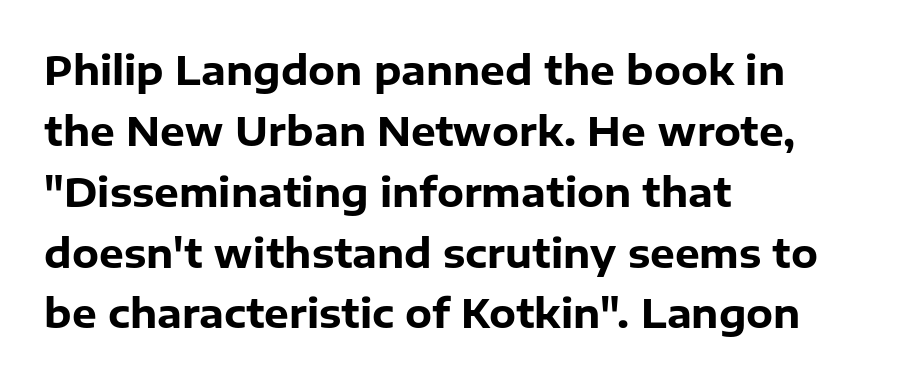
The image shows 39 px heavy sans-serif type, upright; set left-aligned, normal line spacing (1.56x), normal letter spacing, not underlined; low stroke contrast and a medium x-height.
